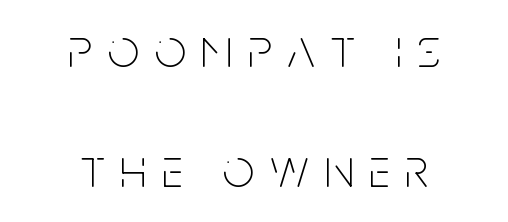
{"serif": "no", "italic": "no", "bold": "no", "weight": "thin", "width": "condensed", "stroke_contrast": "low", "x_height": "large", "monospaced": "no", "underline": "no", "align": "center", "line_spacing": "loose", "line_spacing_ratio": 2.18, "letter_spacing": "wide", "letter_spacing_em": 0.28, "glyph_px": 55}
